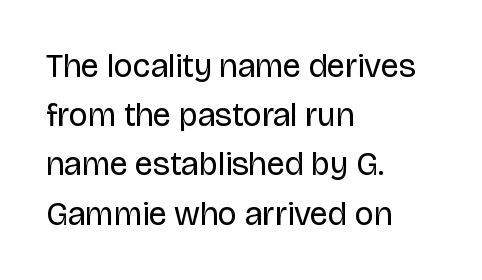
Q: Is the text bold? A: No.
Q: Is the text italic (slanted)? A: No, it is upright.
Q: Is the typeface a serif or a sans-serif typeface? A: Sans-serif.
Q: Is the text underlined? A: No.
Q: How is the paragraph aligned? A: Left-aligned.
Q: Is the spacing between letters normal or unusually wide? A: Normal.
Q: Is the spacing between lines tight, normal or loose? A: Normal.
Q: Width (condensed, normal, or wide)? A: Normal.
Q: Stroke contrast? A: Low.
Q: x-height? A: Large.
Q: Monospaced? A: No.
